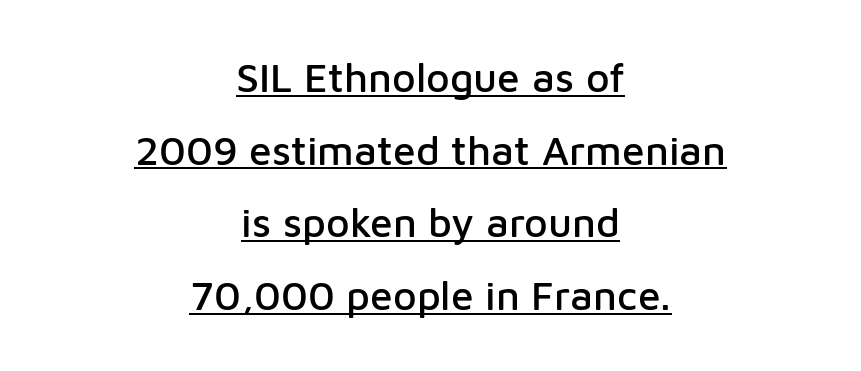
Compared with undecorated copy, this sample adds a rule below the words. Does the copy run flush right? No — it is centered line by line. The letters stand upright; this is a roman face. What kind of face is this? One without serifs — a sans. The letterforms sit shoulder to shoulder at normal distance.
